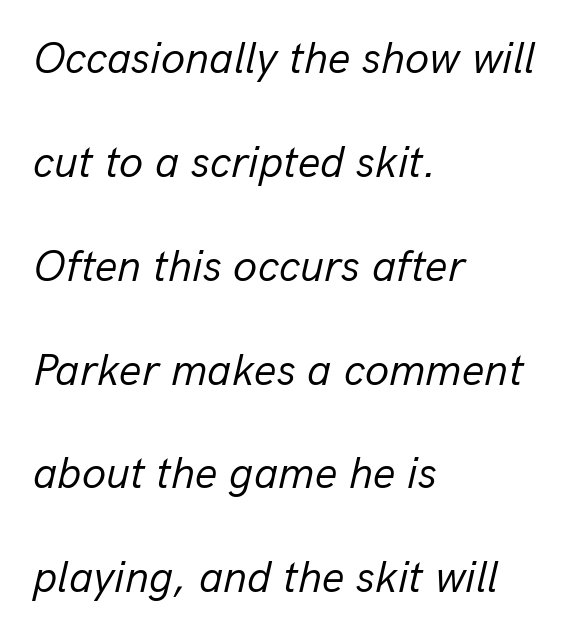
The image shows 44 px regular-weight type, italic (leaning right); set left-aligned, loose line spacing (2.36x), normal letter spacing, not underlined; low stroke contrast and a medium x-height.
